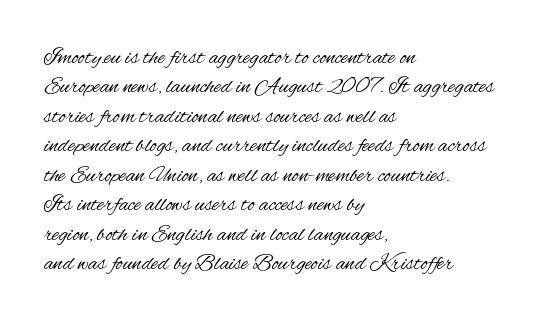
The image shows 23 px text type; set left-aligned, normal line spacing (1.28x), normal letter spacing, not underlined.
